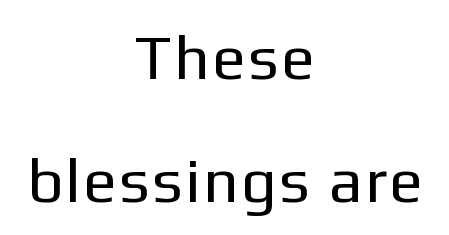
What's the leading like? Stretched, with rows far apart. Each letter keeps its own natural width here, so spacing adapts to shape. The typesetter chose a symmetrical, centered arrangement here. Ordinary non-slanted type is in use. The font family rendered here belongs to the sans-serif group.
